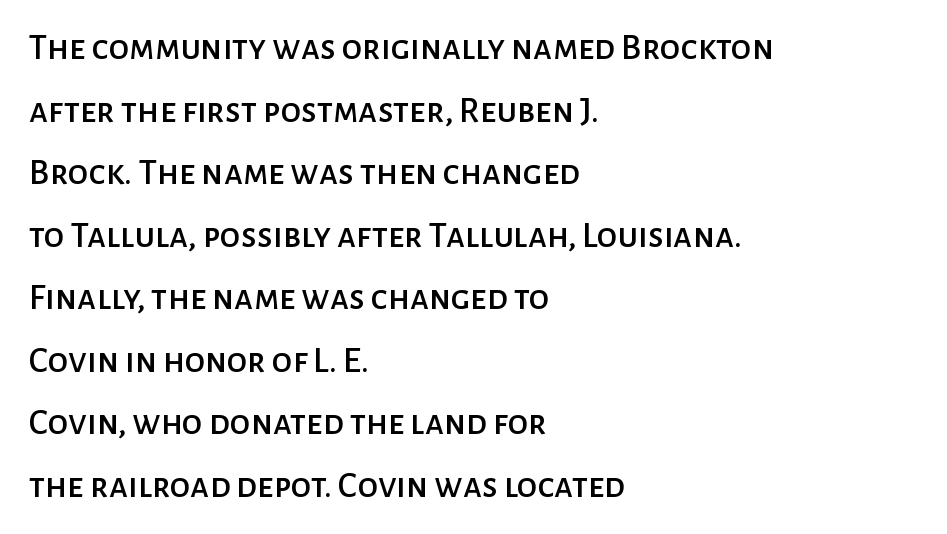
The image shows 37 px sans-serif type, upright; set left-aligned, normal line spacing (1.69x), normal letter spacing, not underlined; low stroke contrast and a medium x-height.
